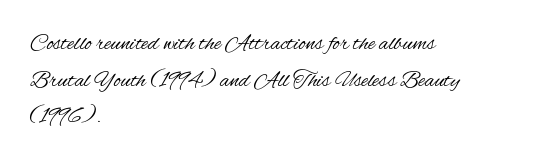
The image shows 23 px text type; set left-aligned, normal line spacing (1.59x), normal letter spacing, not underlined.
